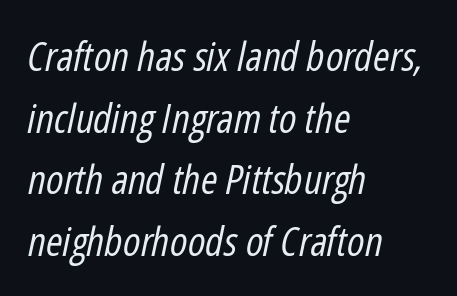
Q: Is the text bold? A: No.
Q: Is the text italic (slanted)? A: Yes, it leans right by about 12 degrees.
Q: Is the text underlined? A: No.
Q: How is the paragraph aligned? A: Left-aligned.
Q: Is the spacing between letters normal or unusually wide? A: Normal.
Q: Is the spacing between lines tight, normal or loose? A: Normal.
Q: Width (condensed, normal, or wide)? A: Condensed.
Q: Stroke contrast? A: Low.
Q: x-height? A: Medium.
Q: Monospaced? A: No.
